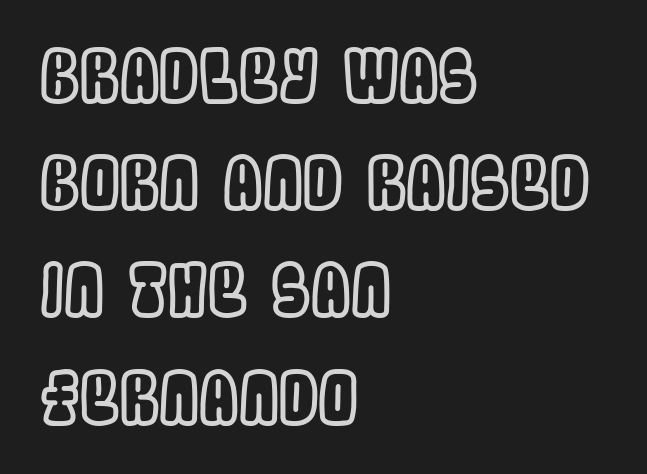
{"italic": "no", "width": "condensed", "x_height": "large", "monospaced": "no", "underline": "no", "align": "left", "line_spacing": "normal", "line_spacing_ratio": 1.51, "letter_spacing": "normal", "letter_spacing_em": 0.0, "glyph_px": 71}
